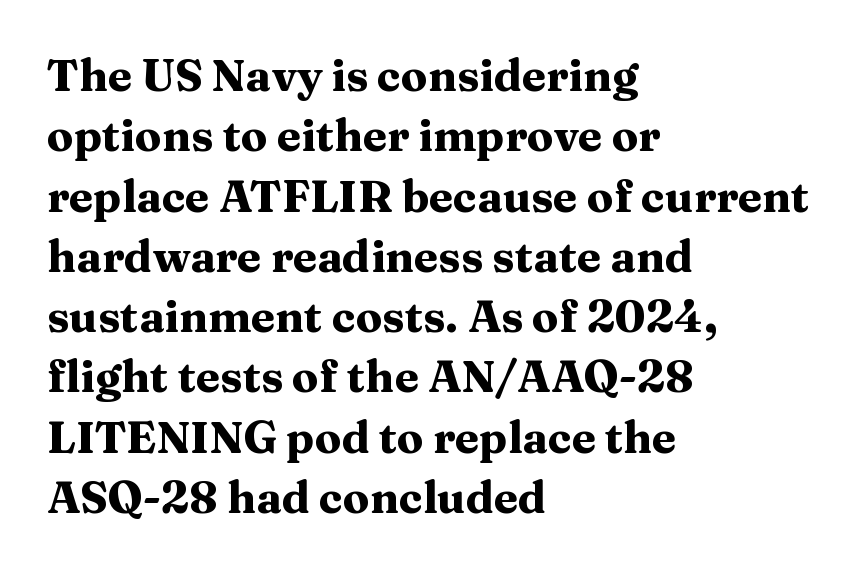
Q: Is the text bold? A: Yes.
Q: Is the text italic (slanted)? A: No, it is upright.
Q: Is the typeface a serif or a sans-serif typeface? A: Serif.
Q: Is the text underlined? A: No.
Q: How is the paragraph aligned? A: Left-aligned.
Q: Is the spacing between letters normal or unusually wide? A: Normal.
Q: Is the spacing between lines tight, normal or loose? A: Normal.
Q: Width (condensed, normal, or wide)? A: Wide.
Q: Stroke contrast? A: Medium.
Q: x-height? A: Medium.
Q: Monospaced? A: No.
